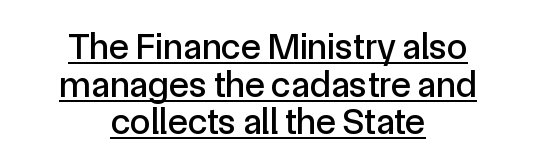
Compared with typical paragraphs, the rows here are closer together. What decoration does the sample have? An underline. A sans-serif font was chosen for this passage. Look at the tracking — it's just the regular setting, nothing added. This is roman type, the default non-slanted kind.
